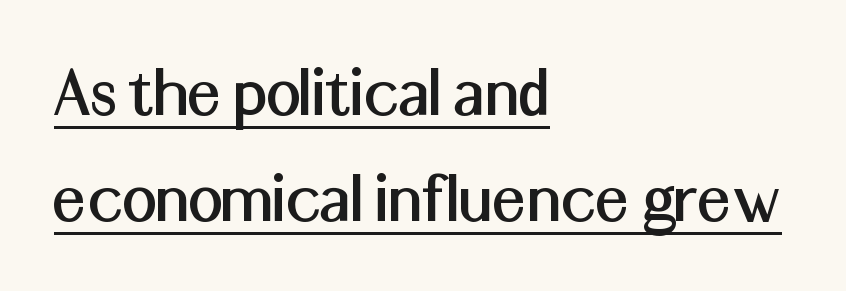
The image shows 76 px sans-serif type, upright; set left-aligned, normal line spacing (1.39x), normal letter spacing, underlined; medium stroke contrast and a medium x-height.
